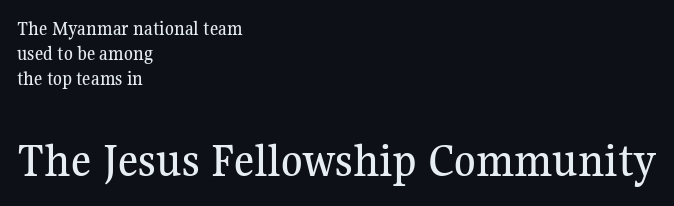
The image shows 49 px serif type, upright; set left-aligned, line spacing 1.24x, normal letter spacing, not underlined; the second (bottom) block is 2.45x larger; medium stroke contrast and a medium x-height.
